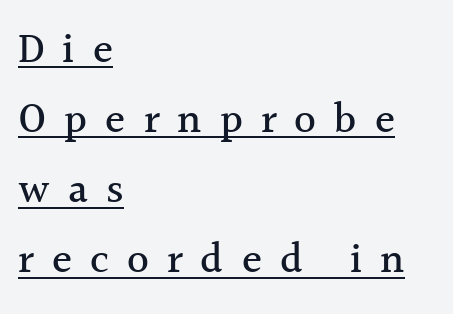
Decoration check: the copy is underlined. Horizontally, the lines are justified to the leading edge only. The gaps between neighbouring characters are conspicuously large. Typographically, this falls in the serif category.
